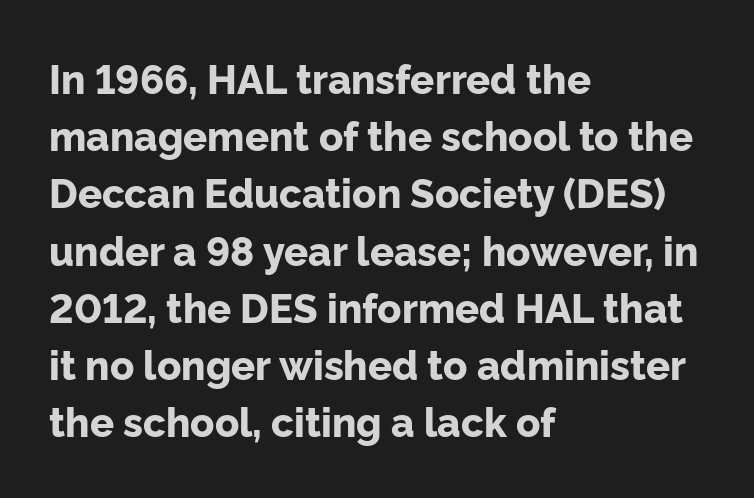
The image shows 40 px bold sans-serif type, upright; set left-aligned, normal line spacing (1.43x), normal letter spacing, not underlined; low stroke contrast and a medium x-height.
